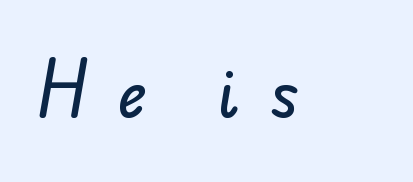
Do the characters align in a grid? No, the font is proportional. A typesetter would label this face a sans. Underlining? Definitely not there. The gaps between neighbouring characters are conspicuously large.
